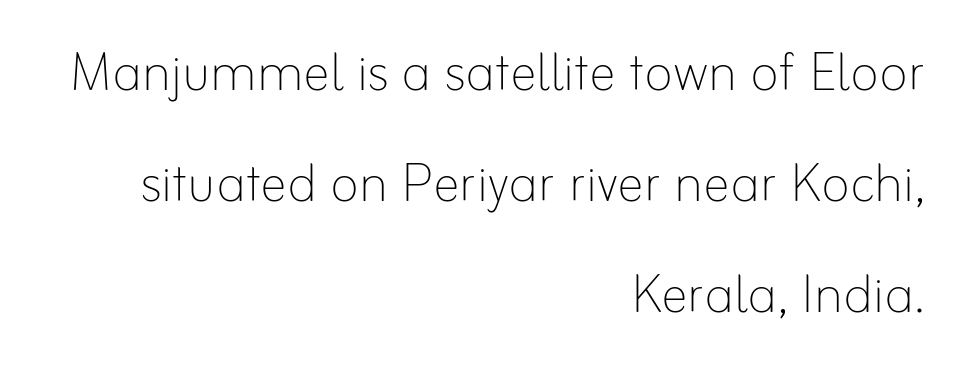
{"italic": "no", "bold": "no", "weight": "thin", "width": "normal", "stroke_contrast": "low", "x_height": "small", "monospaced": "no", "underline": "no", "align": "right", "line_spacing": "normal", "line_spacing_ratio": 1.63, "letter_spacing": "normal", "letter_spacing_em": 0.0, "glyph_px": 68}
